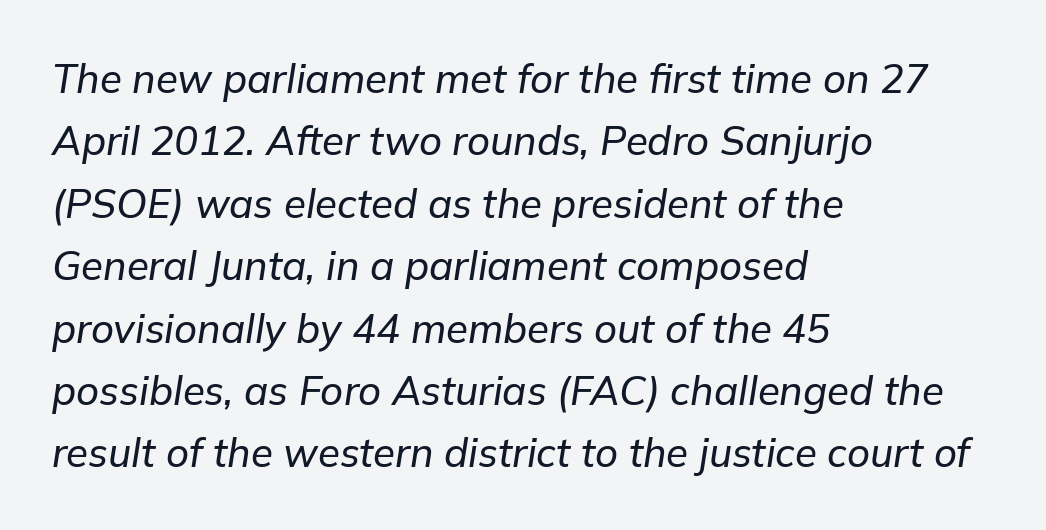
{"italic": "yes", "lean": "right", "slant_degrees": 9, "width": "normal", "stroke_contrast": "low", "x_height": "medium", "monospaced": "no", "underline": "no", "align": "left", "line_spacing": "normal", "line_spacing_ratio": 1.56, "letter_spacing": "normal", "letter_spacing_em": 0.0, "glyph_px": 40}
